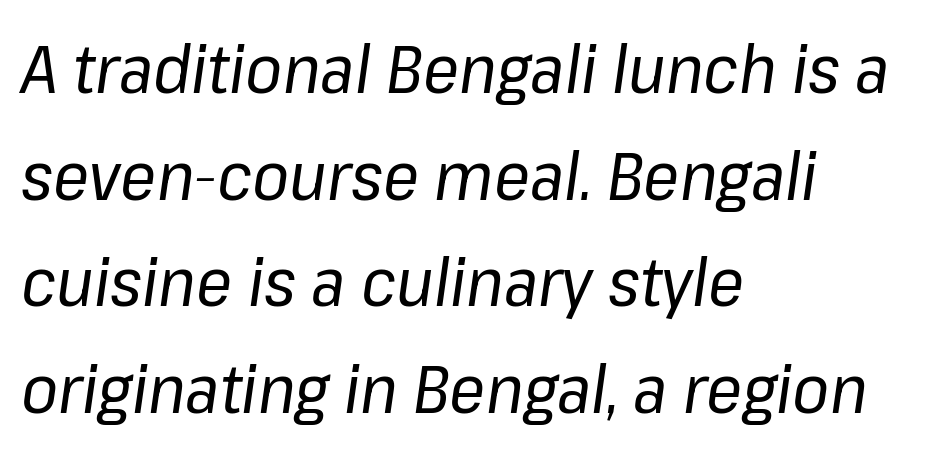
{"italic": "yes", "lean": "right", "slant_degrees": 8, "bold": "no", "weight": "regular", "width": "normal", "stroke_contrast": "low", "x_height": "medium", "monospaced": "no", "underline": "no", "align": "left", "line_spacing": "normal", "line_spacing_ratio": 1.59, "letter_spacing": "normal", "letter_spacing_em": 0.0, "glyph_px": 67}
